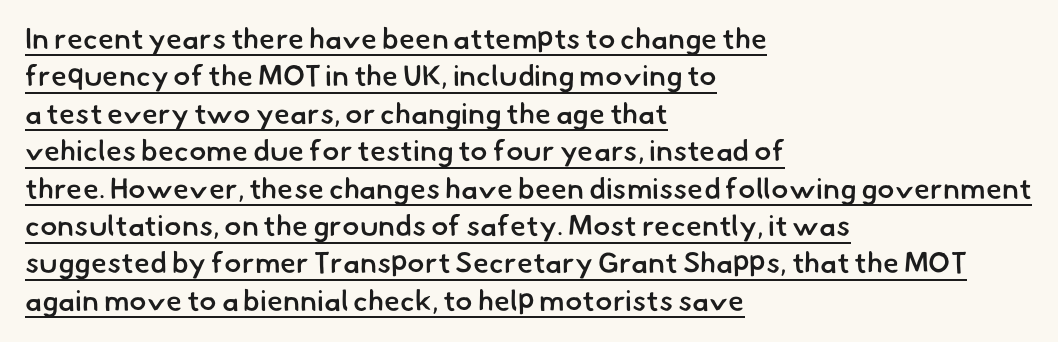
The image shows 29 px semibold sans-serif type; set left-aligned, normal line spacing (1.29x), normal letter spacing, underlined; low stroke contrast and a small x-height.
